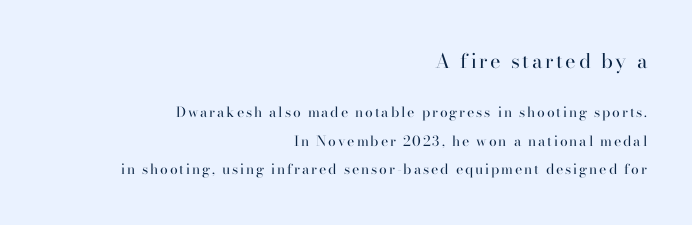
Q: Is the text bold? A: No.
Q: Is the text italic (slanted)? A: No, it is upright.
Q: Is the text underlined? A: No.
Q: How is the paragraph aligned? A: Right-aligned.
Q: Is the spacing between lines tight, normal or loose? A: Loose.
Q: Which block of text is set in a larger size, the first (top) or the second (bottom)? A: The first (top) one.
